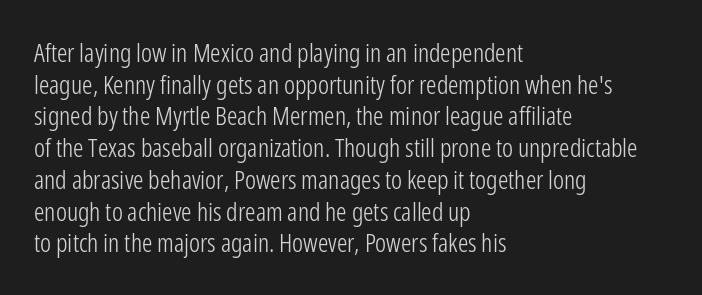
Q: Is the text bold? A: No.
Q: Is the text italic (slanted)? A: No, it is upright.
Q: Is the text underlined? A: No.
Q: How is the paragraph aligned? A: Left-aligned.
Q: Is the spacing between letters normal or unusually wide? A: Normal.
